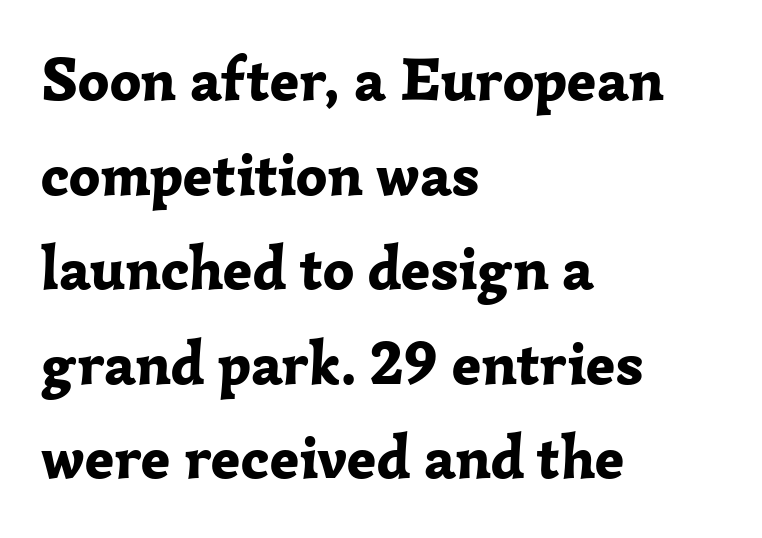
Q: Is the text bold? A: Yes.
Q: Is the text italic (slanted)? A: No, it is upright.
Q: Is the typeface a serif or a sans-serif typeface? A: Serif.
Q: Is the text underlined? A: No.
Q: How is the paragraph aligned? A: Left-aligned.
Q: Is the spacing between letters normal or unusually wide? A: Normal.
Q: Is the spacing between lines tight, normal or loose? A: Normal.
Q: Width (condensed, normal, or wide)? A: Normal.
Q: Stroke contrast? A: Low.
Q: x-height? A: Medium.
Q: Monospaced? A: No.
